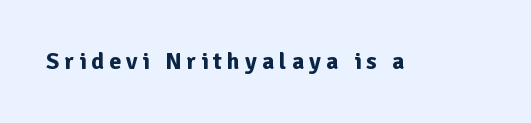
The image shows 24 px bold type, upright; set unusually wide letter spacing (+0.21 em), not underlined.
